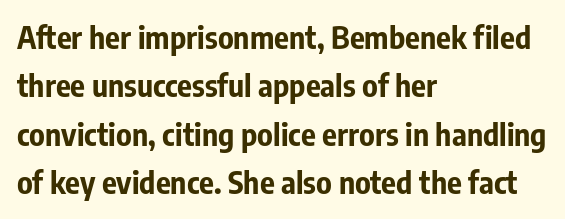
The image shows 31 px bold, condensed sans-serif type, upright; set left-aligned, normal line spacing (1.56x), normal letter spacing, not underlined; low stroke contrast and a medium x-height.
